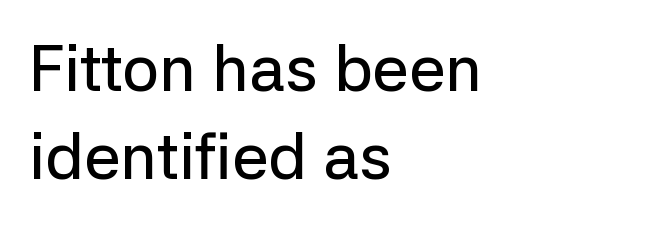
Inter-character spacing is left at the font's built-in metrics. The lines in this sample share a left origin and differ only in where they stop. A roman cut, with each character standing at attention. The rendering shows plain stroke endings on the letterforms — a sans-serif design. Type without underlining.
